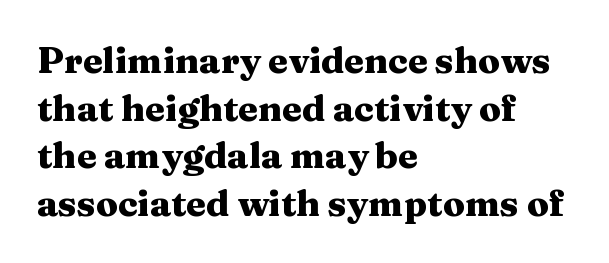
{"serif": "yes", "italic": "no", "bold": "yes", "weight": "heavy", "width": "wide", "stroke_contrast": "medium", "x_height": "medium", "monospaced": "no", "underline": "no", "align": "left", "line_spacing": "normal", "line_spacing_ratio": 1.32, "letter_spacing": "normal", "letter_spacing_em": 0.0, "glyph_px": 36}
